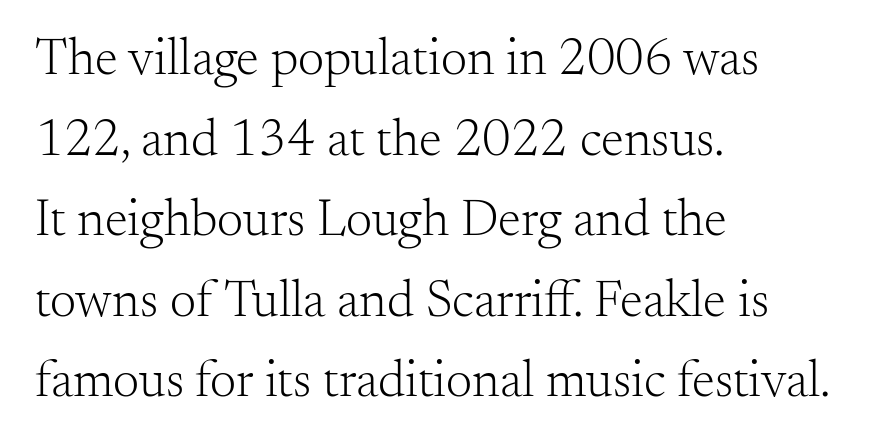
A typesetter would call this proportional, since set widths differ per character. One glance says typical: line gaps are just what's usual. Nobody touched the tracking dial on this one. Stems and bowls with no extra thickness — not bold.
